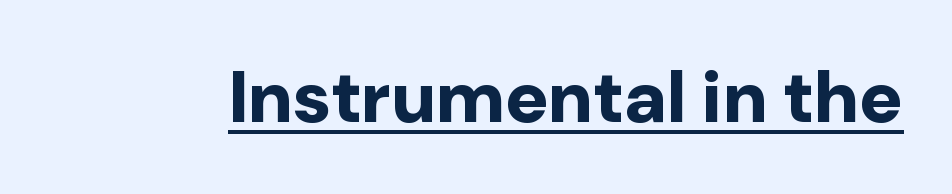
The image shows 73 px bold sans-serif type, upright; set normal letter spacing, underlined; low stroke contrast and a medium x-height.
